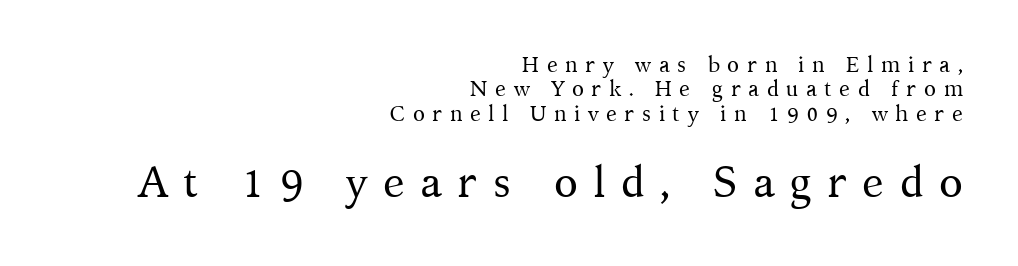
{"serif": "yes", "italic": "no", "bold": "no", "weight": "regular", "width": "normal", "stroke_contrast": "medium", "x_height": "medium", "monospaced": "no", "underline": "no", "align": "right", "line_spacing": "tight", "line_spacing_ratio": 1.11, "letter_spacing": "wide", "letter_spacing_em": 0.34, "larger_block": "second", "size_ratio": 2.0, "glyph_px": 44}
